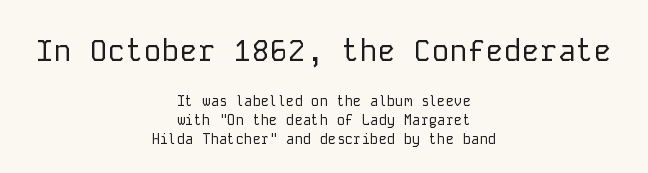
{"serif": "no", "italic": "no", "bold": "no", "weight": "regular", "width": "normal", "stroke_contrast": "low", "x_height": "medium", "monospaced": "yes", "underline": "no", "align": "center", "line_spacing": "normal", "line_spacing_ratio": 1.34, "letter_spacing": "normal", "letter_spacing_em": 0.0, "larger_block": "first", "size_ratio": 2.14, "glyph_px": 30}
